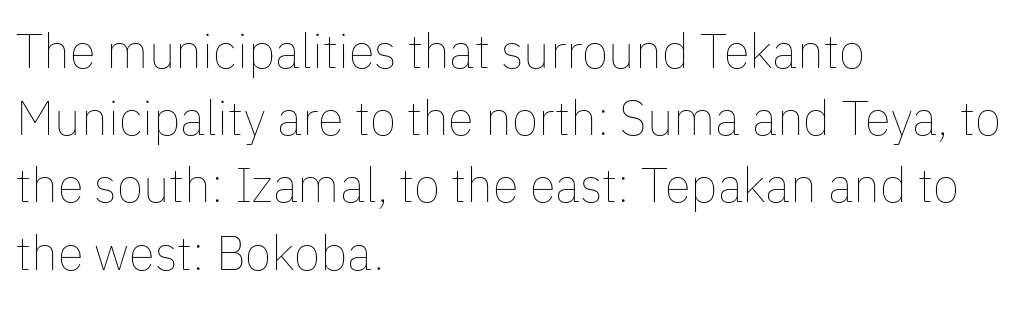
Regarding leading, the lines here are spaced in the standard way. Only glyphs here, with clear space below each row. Compared with a centered layout, this one pins lines to the left instead. These glyphs show unthickened strokes, regular width or finer.
